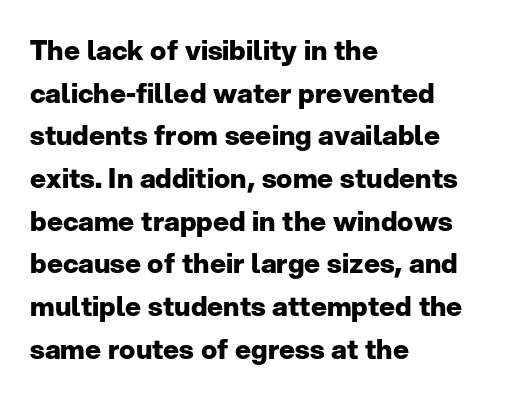
Q: Is the text bold? A: Yes.
Q: Is the text italic (slanted)? A: No, it is upright.
Q: Is the text underlined? A: No.
Q: How is the paragraph aligned? A: Left-aligned.
Q: Is the spacing between letters normal or unusually wide? A: Normal.
Q: Is the spacing between lines tight, normal or loose? A: Normal.
